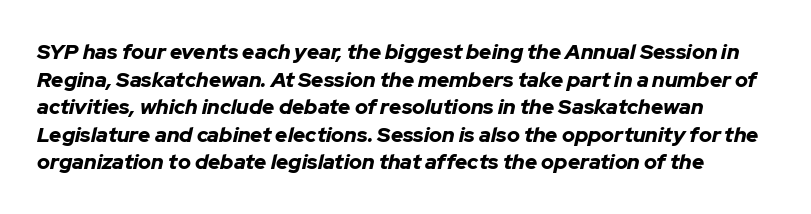
{"italic": "yes", "lean": "right", "slant_degrees": 12, "bold": "yes", "underline": "no", "line_spacing": "normal", "line_spacing_ratio": 1.31, "letter_spacing": "normal", "letter_spacing_em": 0.0, "glyph_px": 21}
